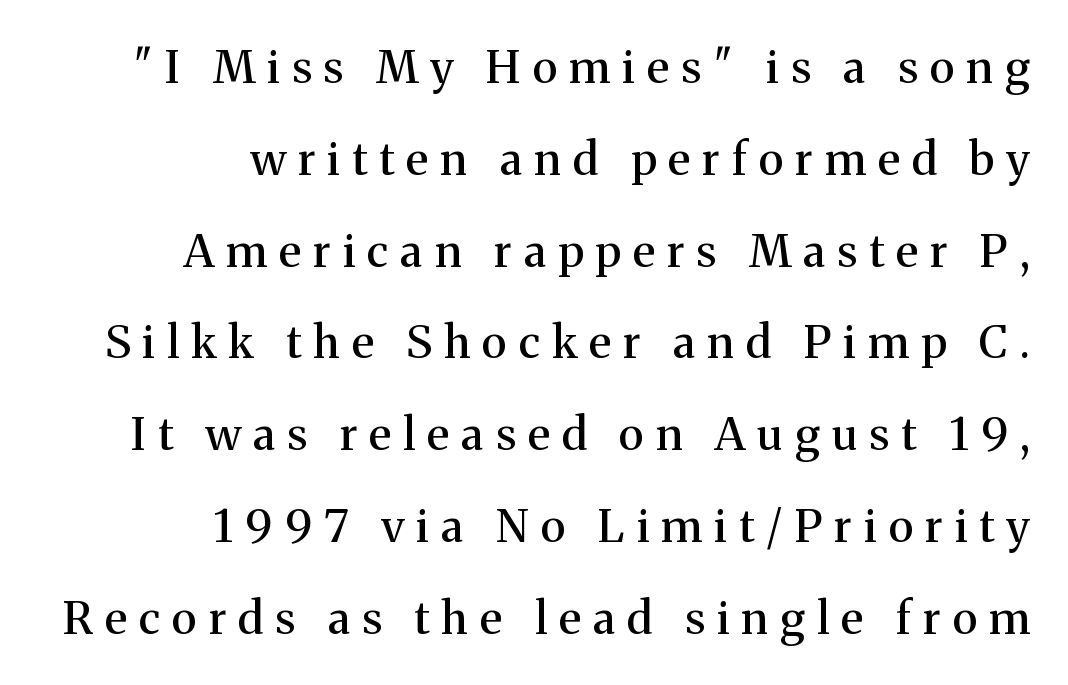
Q: Is the text italic (slanted)? A: No, it is upright.
Q: Is the typeface a serif or a sans-serif typeface? A: Serif.
Q: Is the text underlined? A: No.
Q: How is the paragraph aligned? A: Right-aligned.
Q: Is the spacing between letters normal or unusually wide? A: Unusually wide.
Q: Is the spacing between lines tight, normal or loose? A: Loose.
Q: Width (condensed, normal, or wide)? A: Normal.
Q: Stroke contrast? A: Medium.
Q: x-height? A: Medium.
Q: Monospaced? A: No.
